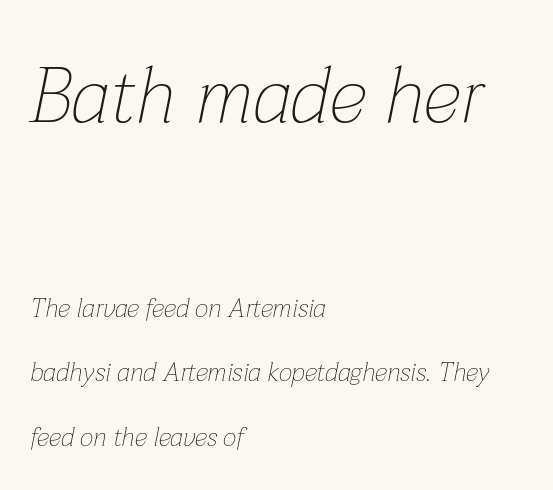
The letterforms sit at book weight or below. Letter spacing: default. Looks like regular typesetting: each glyph gets only the width it needs. Scale decreases going downward across the two blocks. This sample is left-justified, so line endings fall wherever the words run out.
